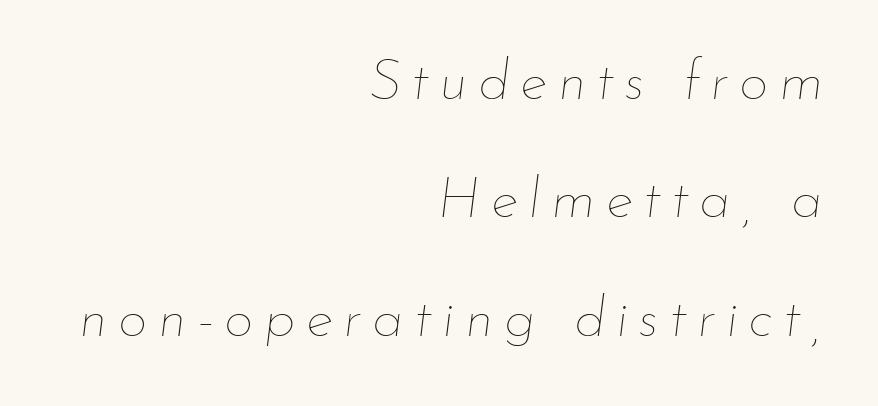
{"italic": "yes", "lean": "right", "slant_degrees": 7, "bold": "no", "weight": "thin", "width": "normal", "stroke_contrast": "low", "x_height": "small", "monospaced": "no", "underline": "no", "align": "right", "line_spacing": "loose", "line_spacing_ratio": 2.04, "glyph_px": 58}
